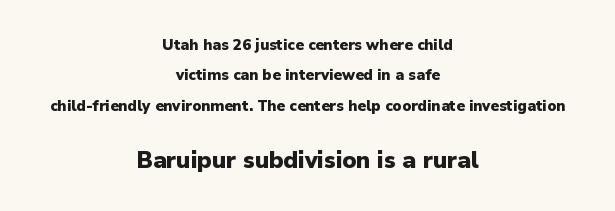
The image shows 23 px bold type, upright; set centered, loose line spacing (2.03x), normal letter spacing, not underlined; the second (bottom) block is 1.53x larger.
